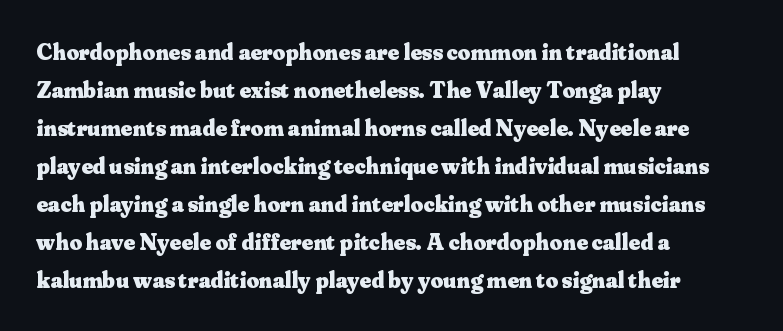
The image shows 24 px bold type, upright; set left-aligned, normal line spacing (1.58x), normal letter spacing, not underlined.
